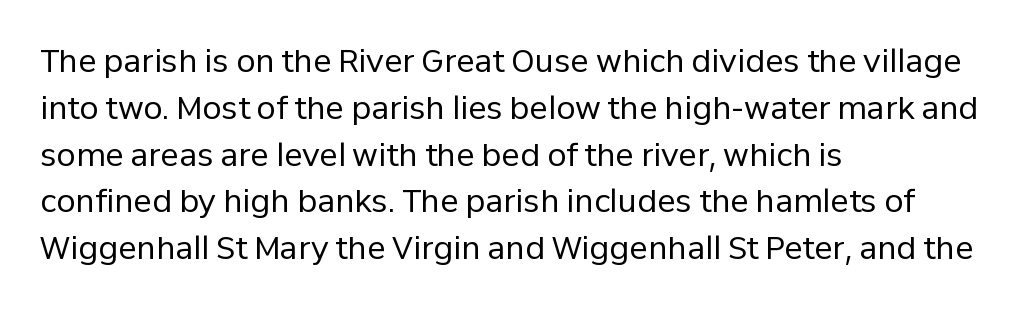
The image shows 31 px regular-weight sans-serif type, upright; set left-aligned, normal line spacing (1.51x), normal letter spacing, not underlined; low stroke contrast and a medium x-height.
